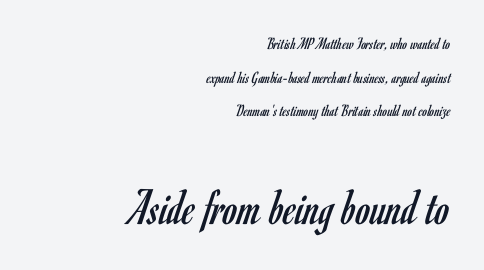
The image shows 52 px regular-weight, condensed sans-serif type; set right-aligned, loose line spacing (1.98x), normal letter spacing, not underlined; the second (bottom) block is 3.06x larger; low stroke contrast and a small x-height.
